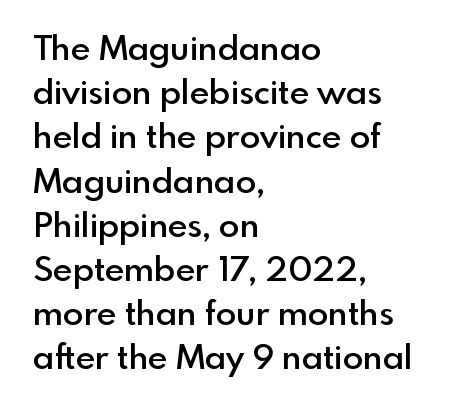
Q: Is the text bold? A: Semi-bold.
Q: Is the text italic (slanted)? A: No, it is upright.
Q: Is the typeface a serif or a sans-serif typeface? A: Sans-serif.
Q: Is the text underlined? A: No.
Q: How is the paragraph aligned? A: Left-aligned.
Q: Is the spacing between letters normal or unusually wide? A: Normal.
Q: Is the spacing between lines tight, normal or loose? A: Normal.
Q: Width (condensed, normal, or wide)? A: Normal.
Q: x-height? A: Small.
Q: Monospaced? A: No.
